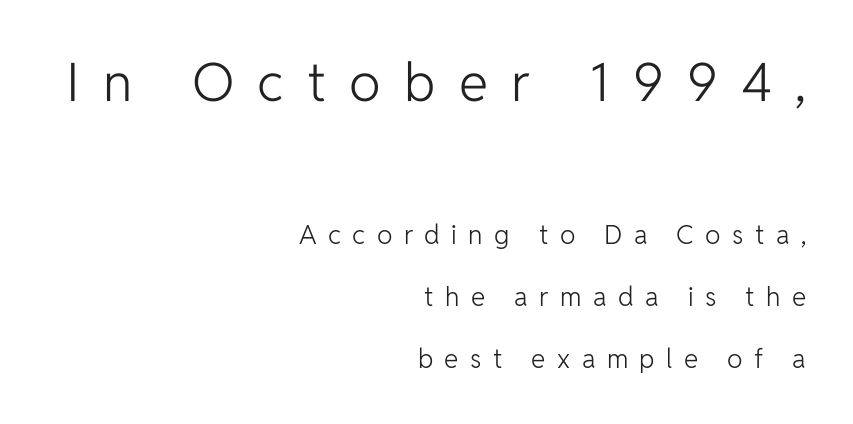
Q: Is the text bold? A: No.
Q: Is the text italic (slanted)? A: No, it is upright.
Q: Is the typeface a serif or a sans-serif typeface? A: Sans-serif.
Q: Is the text underlined? A: No.
Q: How is the paragraph aligned? A: Right-aligned.
Q: Is the spacing between letters normal or unusually wide? A: Unusually wide.
Q: Is the spacing between lines tight, normal or loose? A: Loose.
Q: Which block of text is set in a larger size, the first (top) or the second (bottom)? A: The first (top) one.
Q: Width (condensed, normal, or wide)? A: Normal.
Q: Stroke contrast? A: Low.
Q: x-height? A: Medium.
Q: Monospaced? A: No.
